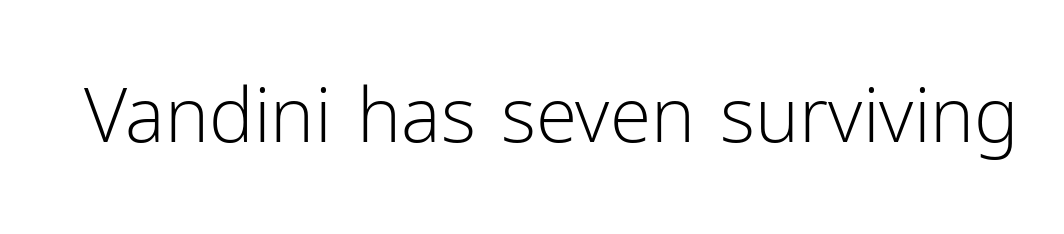
The image shows 75 px light sans-serif type, upright; set normal letter spacing, not underlined; low stroke contrast and a medium x-height.
